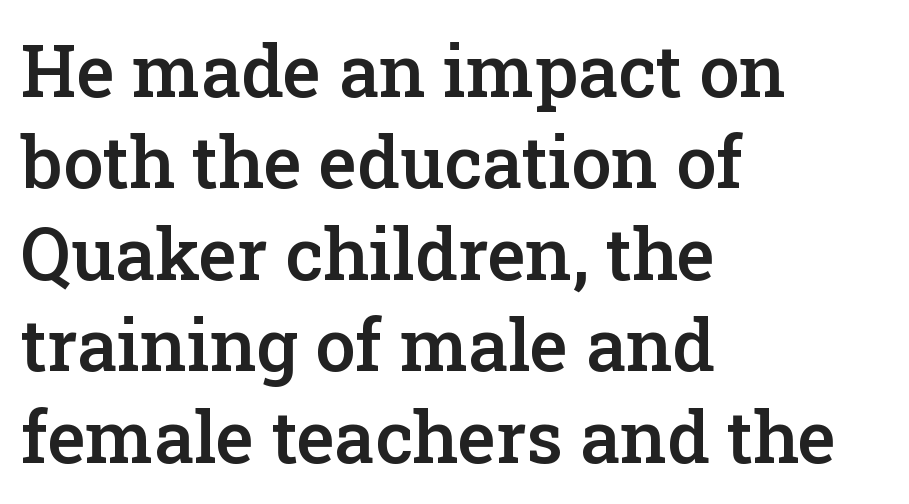
The image shows 72 px semibold serif type, upright; set left-aligned, normal line spacing (1.27x), normal letter spacing, not underlined; low stroke contrast and a medium x-height.
